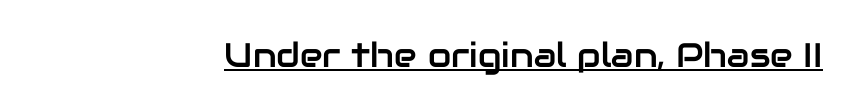
Q: Is the text italic (slanted)? A: No, it is upright.
Q: Is the typeface a serif or a sans-serif typeface? A: Sans-serif.
Q: Is the text underlined? A: Yes.
Q: Is the spacing between letters normal or unusually wide? A: Normal.
Q: Width (condensed, normal, or wide)? A: Normal.
Q: Stroke contrast? A: Low.
Q: x-height? A: Medium.
Q: Monospaced? A: No.
